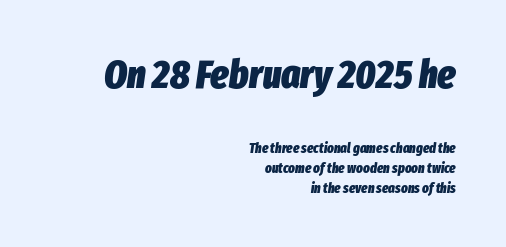
The image shows 40 px heavy, condensed type, italic (leaning right); set right-aligned, normal line spacing (1.42x), normal letter spacing, not underlined; the first (top) block is 2.86x larger; low stroke contrast and a medium x-height.
